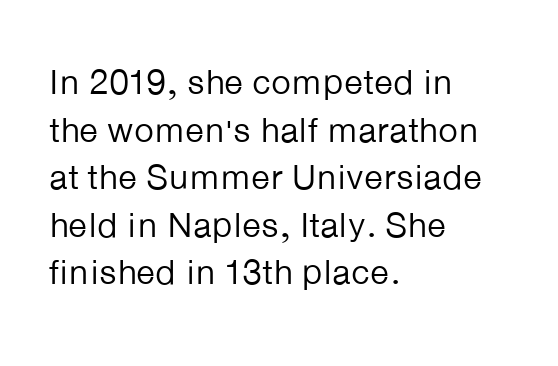
{"serif": "no", "italic": "no", "bold": "no", "weight": "regular", "width": "normal", "stroke_contrast": "low", "x_height": "medium", "monospaced": "no", "underline": "no", "align": "left", "line_spacing": "normal", "line_spacing_ratio": 1.36, "letter_spacing": "normal", "letter_spacing_em": 0.0, "glyph_px": 35}
